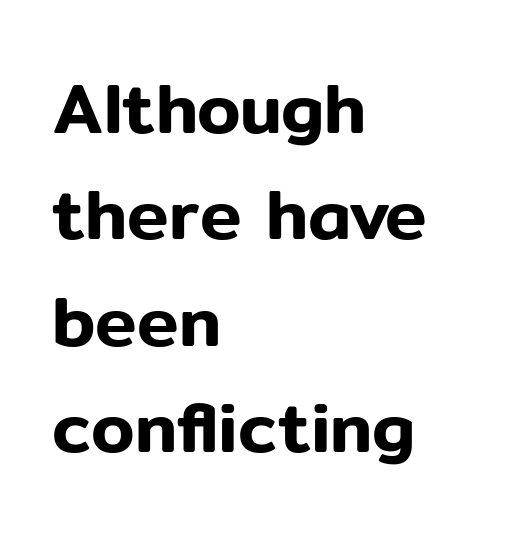
{"serif": "no", "italic": "no", "width": "normal", "stroke_contrast": "low", "x_height": "medium", "monospaced": "no", "underline": "no", "align": "left", "line_spacing": "normal", "line_spacing_ratio": 1.52, "letter_spacing": "normal", "letter_spacing_em": 0.0, "glyph_px": 70}
